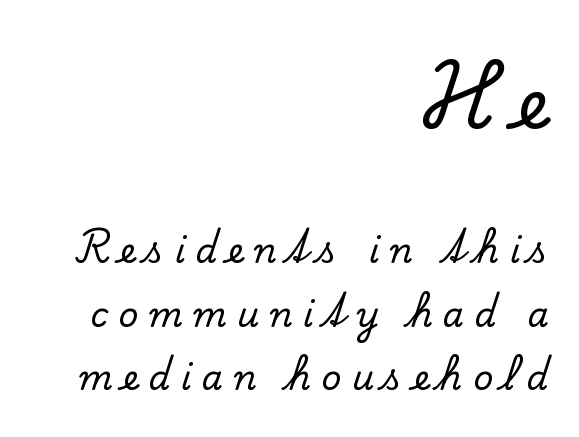
The image shows 69 px serif type; set right-aligned, line spacing 1.87x, unusually wide letter spacing (+0.31 em), not underlined; the first (top) block is 2.03x larger; low stroke contrast and a small x-height.
